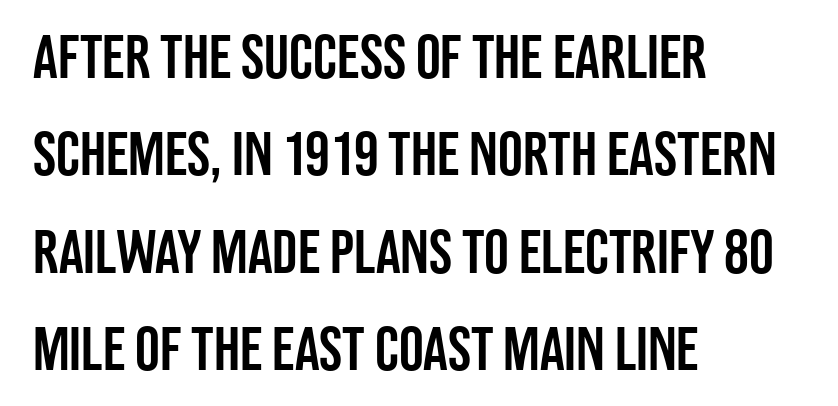
One-word summary of the alignment: left. Unlike italic type, these characters show no tilt at all. The line texture is even and compact thanks to regular tracking. A typesetter would call this proportional, since set widths differ per character. Clear beneath every line of the passage.
